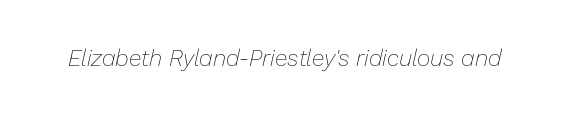
The image shows 23 px text type, italic (leaning right); set normal letter spacing, not underlined.
